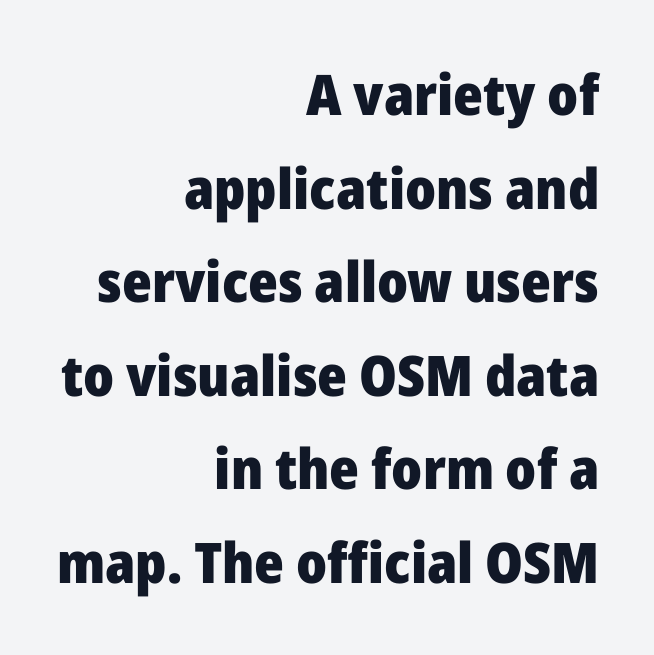
{"serif": "no", "italic": "no", "bold": "yes", "weight": "heavy", "width": "normal", "stroke_contrast": "low", "x_height": "medium", "monospaced": "no", "underline": "no", "align": "right", "line_spacing": "normal", "line_spacing_ratio": 1.67, "letter_spacing": "normal", "letter_spacing_em": 0.0, "glyph_px": 56}
